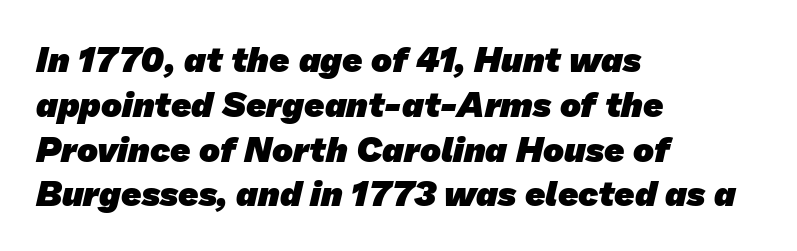
The compositor pushed each line to the left boundary. The specimen omits any rule beneath the text block's lines. A typesetter would call this leading conventional body-copy spacing. The letters sit at their default tracking, neither squeezed nor spread.
